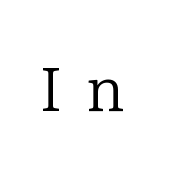
Q: Is the text bold? A: No.
Q: Is the text italic (slanted)? A: No, it is upright.
Q: Is the typeface a serif or a sans-serif typeface? A: Serif.
Q: Is the text underlined? A: No.
Q: Is the spacing between letters normal or unusually wide? A: Unusually wide.
Q: Width (condensed, normal, or wide)? A: Normal.
Q: Stroke contrast? A: Low.
Q: x-height? A: Medium.
Q: Monospaced? A: No.
